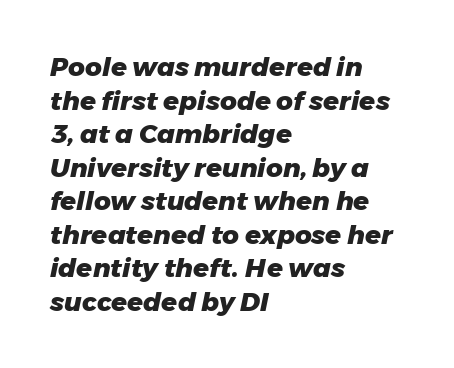
Q: Is the text bold? A: Yes.
Q: Is the text italic (slanted)? A: Yes, it leans right by about 11 degrees.
Q: Is the text underlined? A: No.
Q: How is the paragraph aligned? A: Left-aligned.
Q: Is the spacing between letters normal or unusually wide? A: Normal.
Q: Is the spacing between lines tight, normal or loose? A: Normal.
